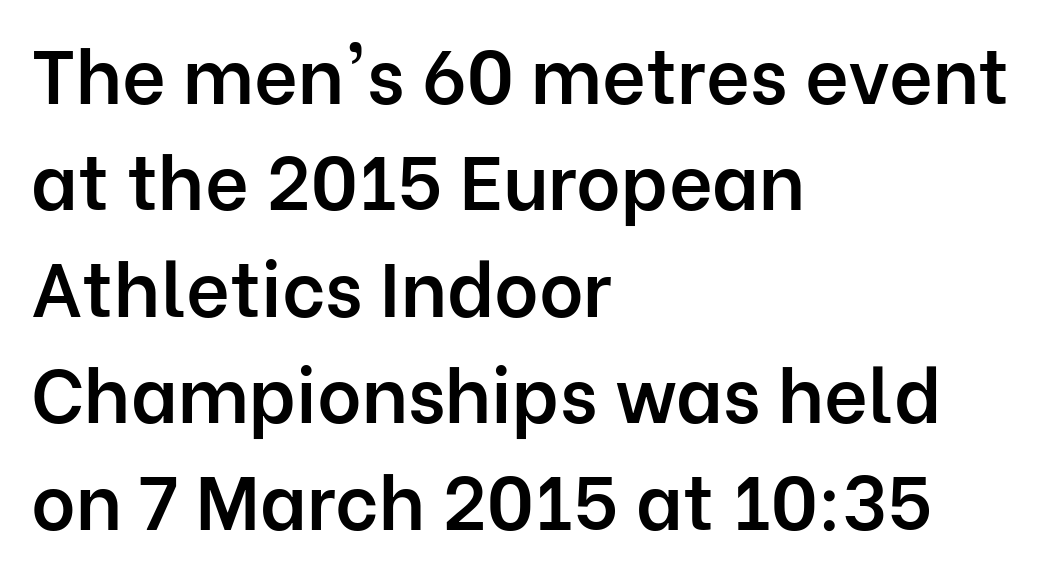
Q: Is the text bold? A: Semi-bold.
Q: Is the text italic (slanted)? A: No, it is upright.
Q: Is the typeface a serif or a sans-serif typeface? A: Sans-serif.
Q: Is the text underlined? A: No.
Q: How is the paragraph aligned? A: Left-aligned.
Q: Is the spacing between letters normal or unusually wide? A: Normal.
Q: Is the spacing between lines tight, normal or loose? A: Normal.
Q: Width (condensed, normal, or wide)? A: Normal.
Q: Stroke contrast? A: Low.
Q: x-height? A: Medium.
Q: Monospaced? A: No.
